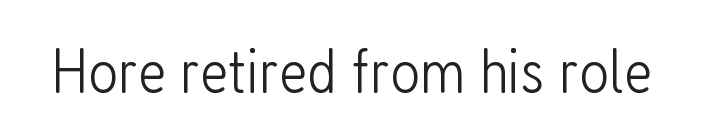
Caption: standard tracking, unaltered. This sample has the flowing, uneven cadence of proportional lettering. This is sans-serif lettering, the kind often seen on screens and signage. Words float on clear page, feet unadorned. The typography opts for an upright posture over an oblique one. Is the type heavy? It reads as light-to-regular instead.
